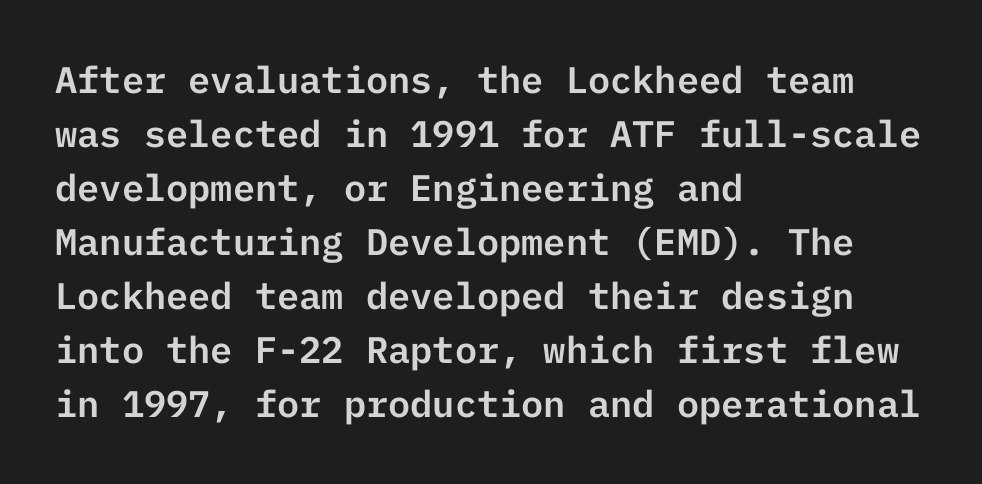
The glyphs are unaccompanied by any horizontal stroke below them. Does the copy run flush right? No — it runs flush left. How would I describe the line gaps? Plain and ordinary. When letters stand straight like this, we call the style roman or upright.
